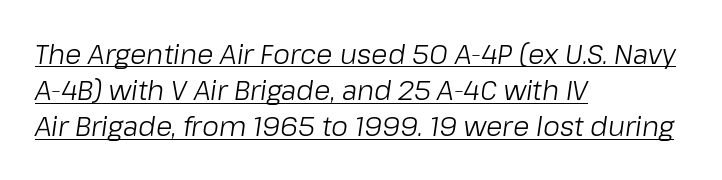
{"italic": "yes", "lean": "right", "slant_degrees": 8, "bold": "no", "underline": "yes", "align": "left", "line_spacing": "normal", "line_spacing_ratio": 1.34, "letter_spacing": "normal", "letter_spacing_em": 0.0, "glyph_px": 27}
